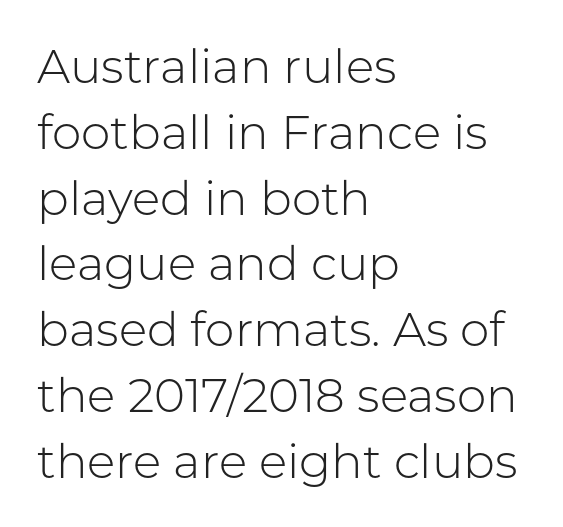
Q: Is the text bold? A: No.
Q: Is the text italic (slanted)? A: No, it is upright.
Q: Is the typeface a serif or a sans-serif typeface? A: Sans-serif.
Q: Is the text underlined? A: No.
Q: How is the paragraph aligned? A: Left-aligned.
Q: Is the spacing between letters normal or unusually wide? A: Normal.
Q: Is the spacing between lines tight, normal or loose? A: Normal.
Q: Width (condensed, normal, or wide)? A: Normal.
Q: Stroke contrast? A: Low.
Q: x-height? A: Medium.
Q: Monospaced? A: No.
